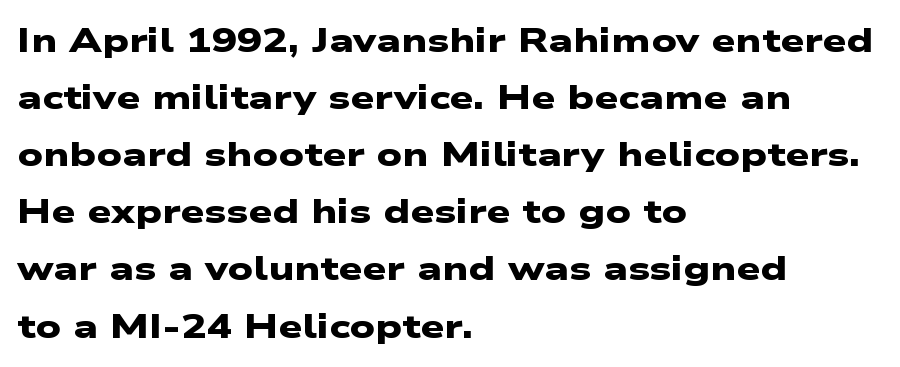
{"serif": "no", "bold": "yes", "weight": "heavy", "width": "wide", "stroke_contrast": "low", "x_height": "medium", "monospaced": "no", "underline": "no", "align": "left", "line_spacing": "normal", "line_spacing_ratio": 1.68, "letter_spacing": "normal", "letter_spacing_em": 0.0, "glyph_px": 34}
